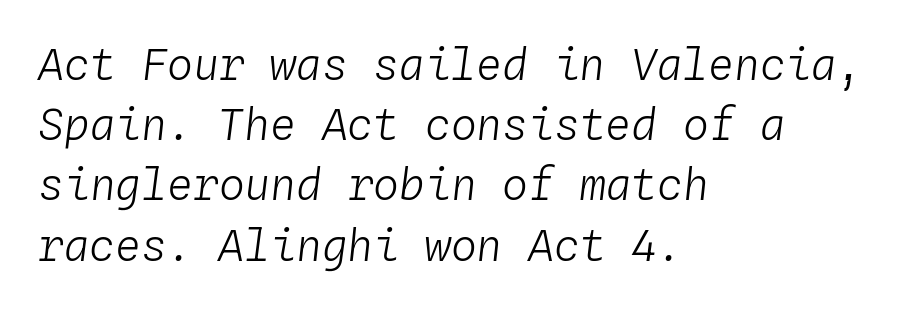
The image shows 43 px light type, italic (leaning right), monospaced; set left-aligned, normal line spacing (1.4x), normal letter spacing, not underlined; low stroke contrast and a medium x-height.
